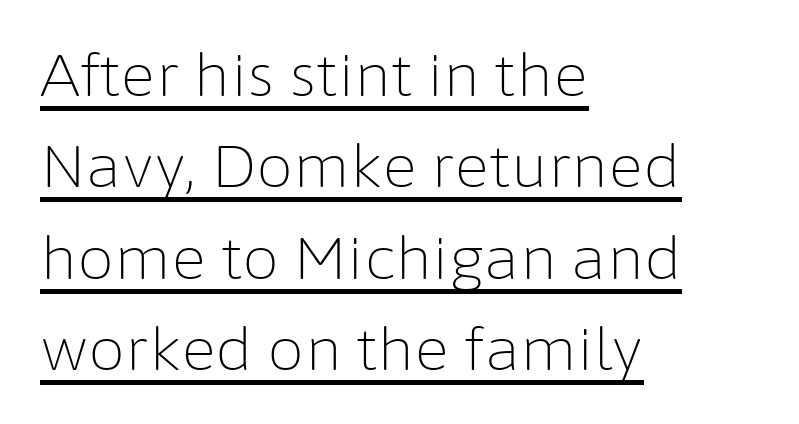
The image shows 59 px light sans-serif type, upright; set left-aligned, normal line spacing (1.55x), normal letter spacing, underlined; low stroke contrast and a medium x-height.
